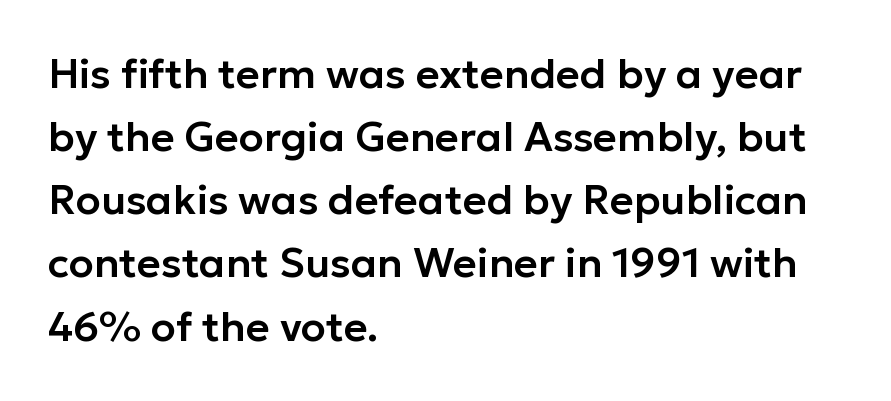
The image shows 41 px sans-serif type, upright; set left-aligned, normal line spacing (1.54x), normal letter spacing, not underlined; low stroke contrast and a medium x-height.
